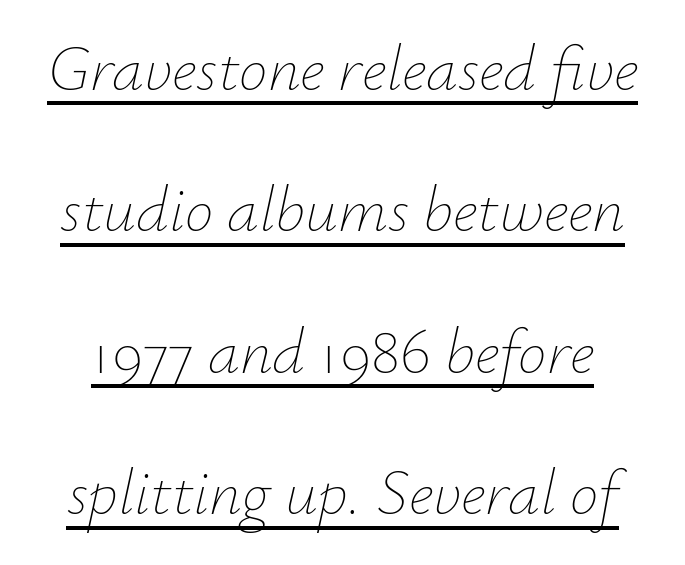
{"italic": "yes", "lean": "right", "slant_degrees": 12, "bold": "no", "weight": "thin", "width": "normal", "stroke_contrast": "low", "x_height": "small", "monospaced": "no", "underline": "yes", "line_spacing": "loose", "line_spacing_ratio": 2.21, "letter_spacing": "normal", "letter_spacing_em": 0.0, "glyph_px": 64}
